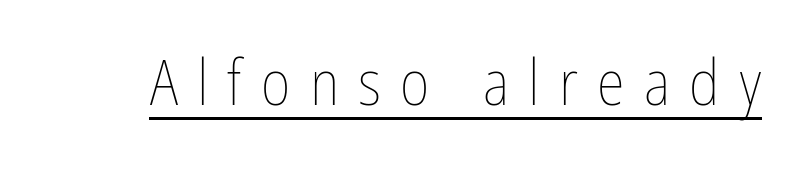
Heaviness? Minimal to ordinary, like unemphasized prose. Has an underline been added? It has. Here the glyphs are tracked loosely, breaking word shapes into spaced letters. This sample has the flowing, uneven cadence of proportional lettering.
